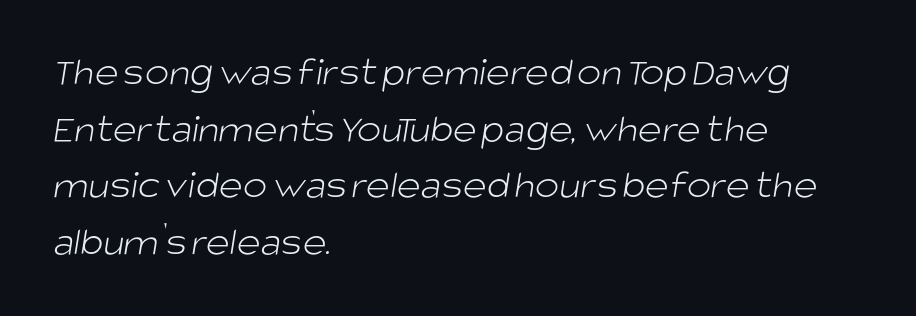
Q: Is the text bold? A: No.
Q: Is the typeface a serif or a sans-serif typeface? A: Sans-serif.
Q: Is the text underlined? A: No.
Q: How is the paragraph aligned? A: Left-aligned.
Q: Is the spacing between letters normal or unusually wide? A: Normal.
Q: Is the spacing between lines tight, normal or loose? A: Normal.
Q: Width (condensed, normal, or wide)? A: Normal.
Q: Stroke contrast? A: Low.
Q: x-height? A: Large.
Q: Monospaced? A: No.
